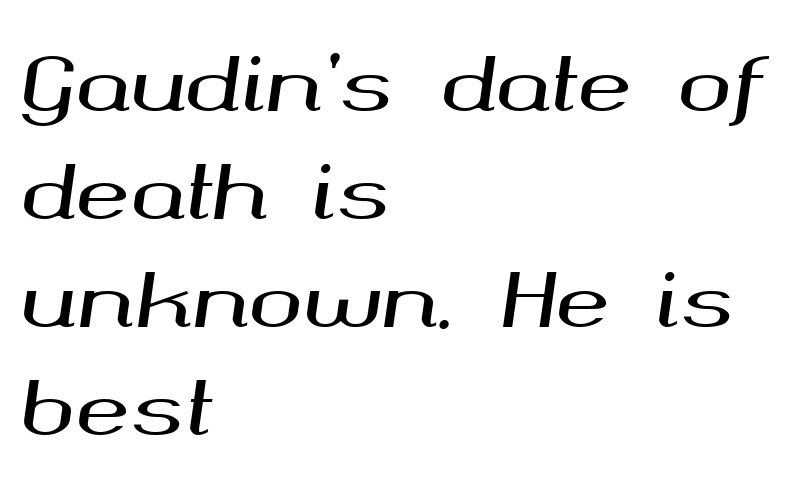
Think of a printed novel: that variable character pitch is what you see here. Compared with ordinary roman type, these characters are visibly tilted. A clean baseline with only descenders dipping below it. The horizontal fit of the characters is conventional and even. The rag falls on the right side of this text block.
